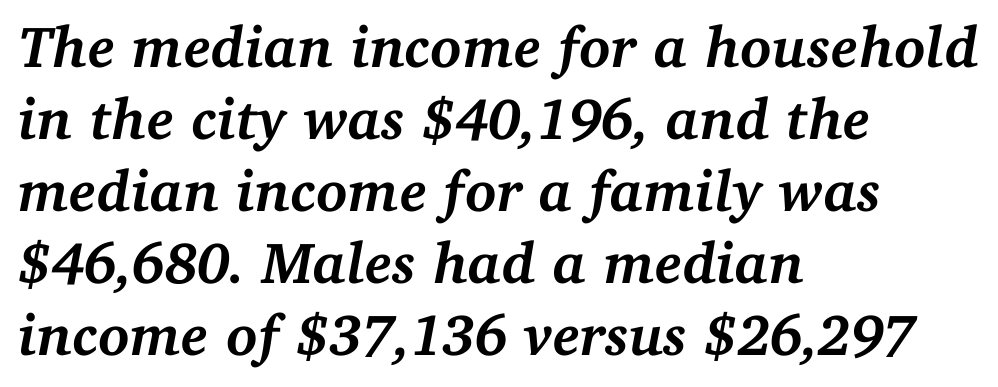
Characters follow at the spacing the type designer built in. Layout note: lines flush left. Yep, that's italic — everything's leaning. Clear beneath every line of the passage. Its strokes are broad and dark, the hallmark of bold type. A serif font was chosen for this passage.
